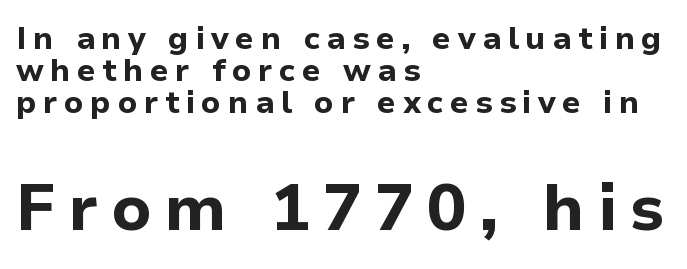
Q: Is the text bold? A: Yes.
Q: Is the text italic (slanted)? A: No, it is upright.
Q: Is the typeface a serif or a sans-serif typeface? A: Sans-serif.
Q: Is the text underlined? A: No.
Q: How is the paragraph aligned? A: Left-aligned.
Q: Is the spacing between letters normal or unusually wide? A: Unusually wide.
Q: Is the spacing between lines tight, normal or loose? A: Tight.
Q: Which block of text is set in a larger size, the first (top) or the second (bottom)? A: The second (bottom) one.
Q: Width (condensed, normal, or wide)? A: Normal.
Q: Stroke contrast? A: Low.
Q: x-height? A: Medium.
Q: Monospaced? A: No.
